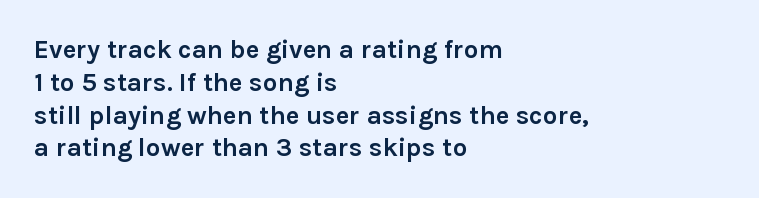
{"italic": "no", "bold": "yes", "underline": "no", "align": "left", "line_spacing": "normal", "line_spacing_ratio": 1.26, "letter_spacing": "normal", "letter_spacing_em": 0.0, "glyph_px": 26}
